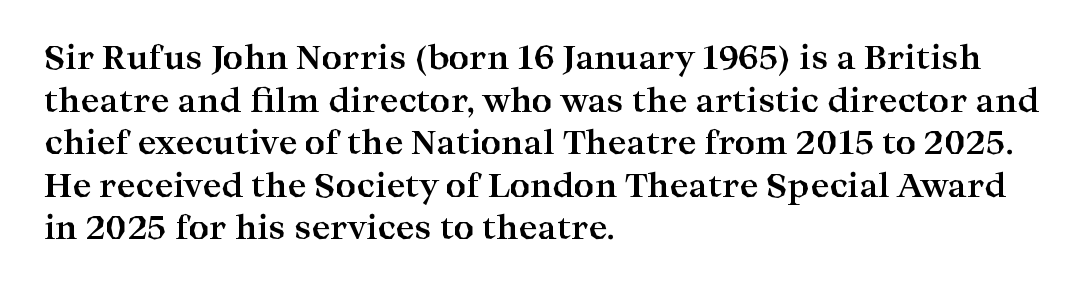
The lettering stays uniformly vertical, giving the passage a roman look. The passage shown is typed in a proportional face where columns would drift. If you measured baseline to baseline, you'd find a middling distance. How heavy is the stroke? Heavy — this is a bold. A typesetter would call this zero additional tracking. Horizontally, the lines are justified to the leading edge only.
